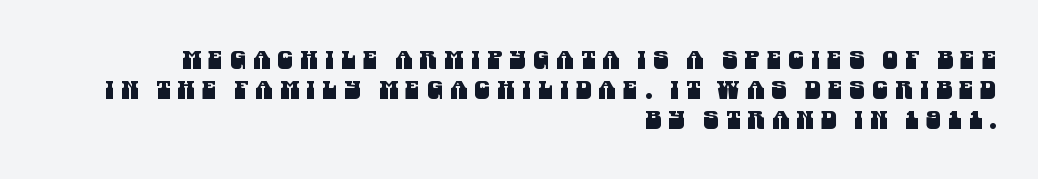
{"underline": "no", "align": "right", "line_spacing_ratio": 1.21, "letter_spacing": "wide", "letter_spacing_em": 0.29, "glyph_px": 25}
